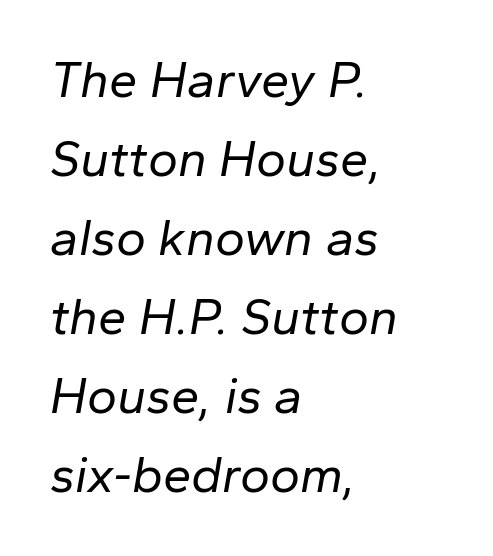
The image shows 51 px regular-weight type, italic (leaning right); set left-aligned, normal line spacing (1.55x), normal letter spacing, not underlined; low stroke contrast and a medium x-height.
